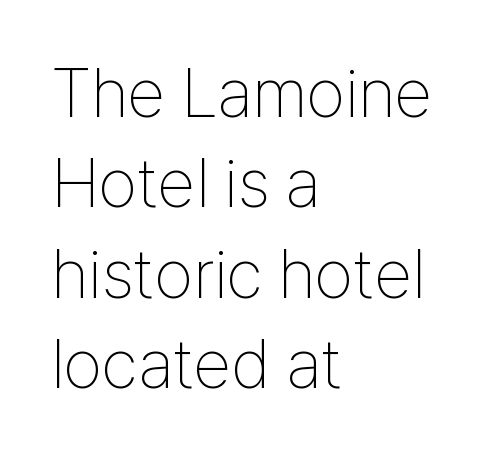
Q: Is the text bold? A: No.
Q: Is the text italic (slanted)? A: No, it is upright.
Q: Is the typeface a serif or a sans-serif typeface? A: Sans-serif.
Q: Is the text underlined? A: No.
Q: How is the paragraph aligned? A: Left-aligned.
Q: Is the spacing between letters normal or unusually wide? A: Normal.
Q: Is the spacing between lines tight, normal or loose? A: Normal.
Q: Width (condensed, normal, or wide)? A: Condensed.
Q: Stroke contrast? A: Low.
Q: x-height? A: Medium.
Q: Monospaced? A: No.
